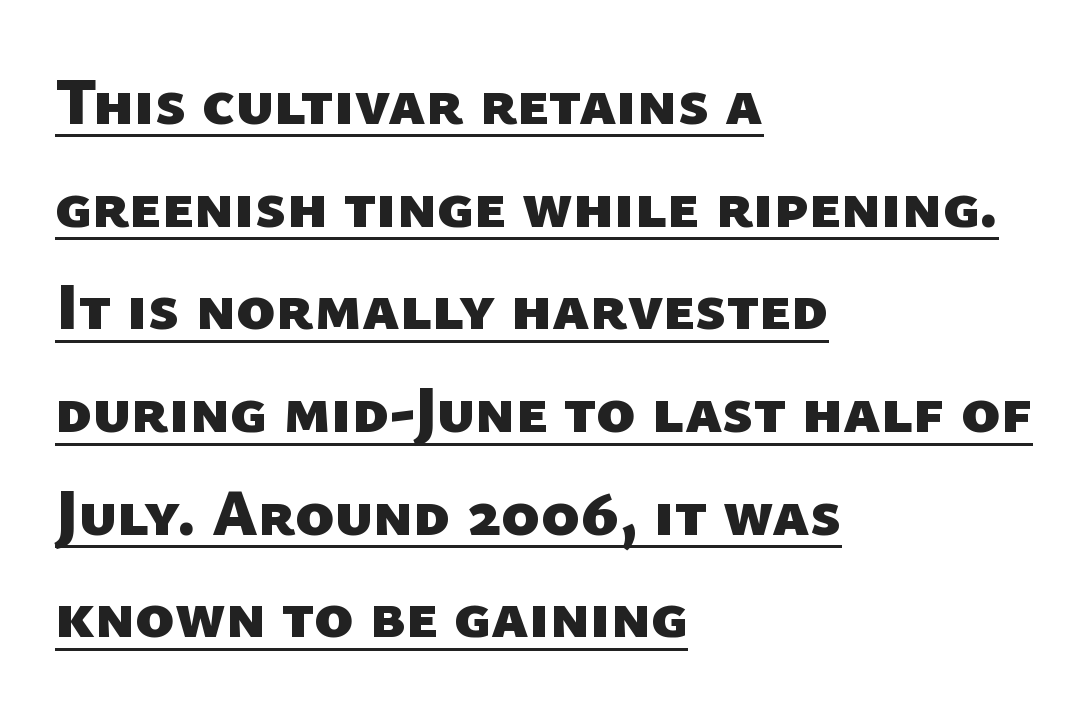
The text block is weighted toward the left margin, trailing off unevenly rightward. Does a line run under the words? Yes, clearly. The passage shown stacks its lines at a standard gap. The letters are bold, with thick, heavy strokes.
